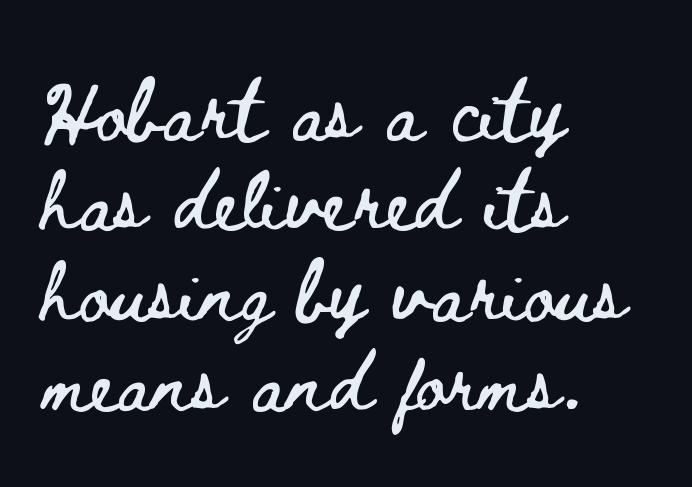
Nobody touched the tracking dial on this one. Whoever set this chose a conventional vertical rhythm. Think of a printed novel: that variable character pitch is what you see here. The gap between lines stays unmarked.
